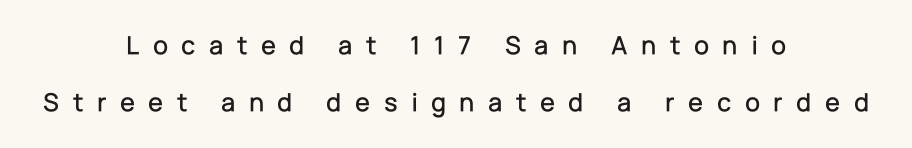
The image shows 27 px text type, upright; set centered, loose line spacing (2.11x), unusually wide letter spacing (+0.5 em), not underlined.
